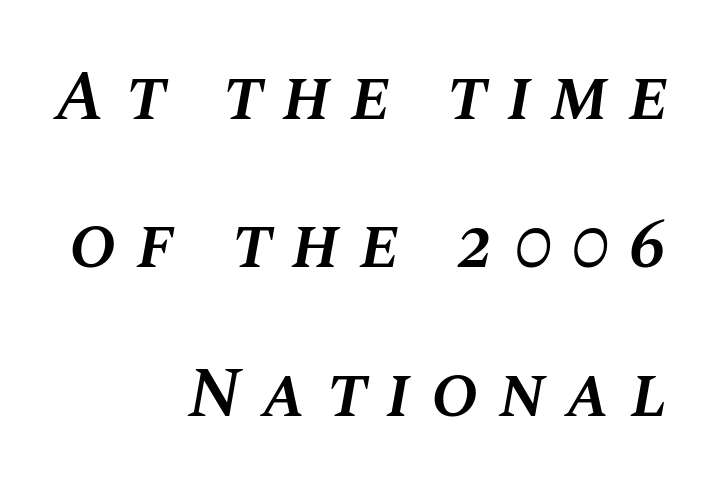
Q: Is the text bold? A: Semi-bold.
Q: Is the text italic (slanted)? A: Yes, it leans right by about 10 degrees.
Q: Is the text underlined? A: No.
Q: How is the paragraph aligned? A: Right-aligned.
Q: Is the spacing between letters normal or unusually wide? A: Unusually wide.
Q: Is the spacing between lines tight, normal or loose? A: Loose.
Q: Width (condensed, normal, or wide)? A: Normal.
Q: Stroke contrast? A: Medium.
Q: x-height? A: Large.
Q: Monospaced? A: No.
